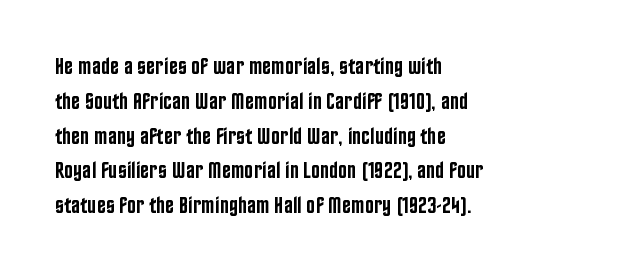
Q: Is the text bold? A: Semi-bold.
Q: Is the text italic (slanted)? A: No, it is upright.
Q: Is the text underlined? A: No.
Q: How is the paragraph aligned? A: Left-aligned.
Q: Is the spacing between letters normal or unusually wide? A: Normal.
Q: Is the spacing between lines tight, normal or loose? A: Normal.
